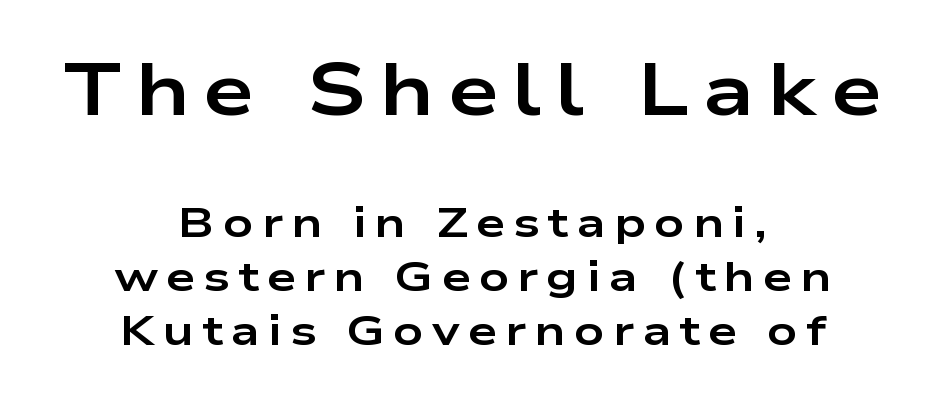
The image shows 73 px bold, wide sans-serif type, upright; set centered, normal line spacing (1.29x), not underlined; the first (top) block is 1.74x larger; low stroke contrast and a medium x-height.
